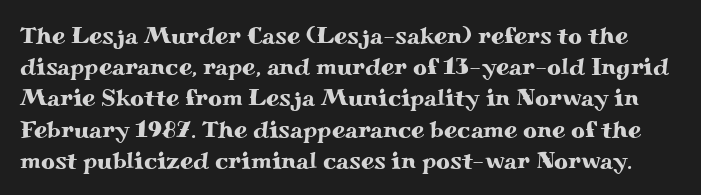
The image shows 24 px text type, upright; set normal line spacing (1.3x), normal letter spacing, not underlined.
